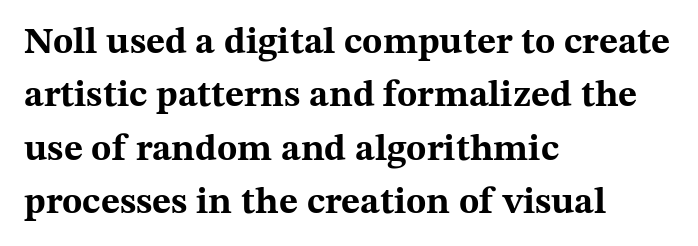
The image shows 37 px bold, wide serif type, upright; set left-aligned, normal line spacing (1.44x), normal letter spacing, not underlined; medium stroke contrast and a medium x-height.
